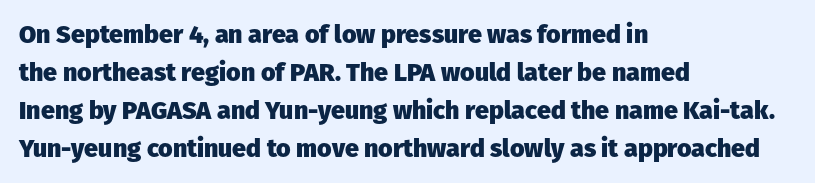
The image shows 25 px bold type, upright; set left-aligned, normal line spacing (1.52x), normal letter spacing, not underlined.
